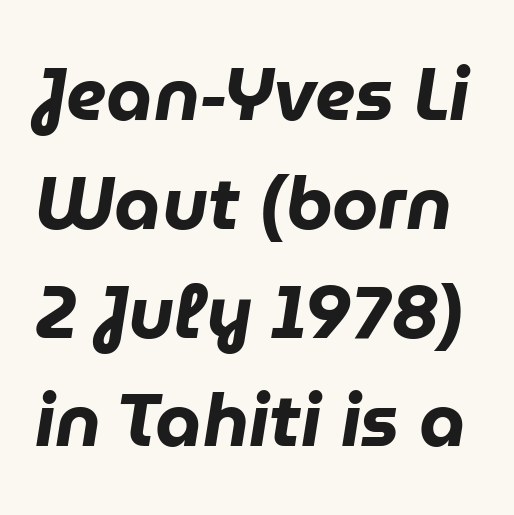
The image shows 74 px heavy type, italic (leaning right); set normal line spacing (1.47x), normal letter spacing, not underlined; low stroke contrast and a medium x-height.
